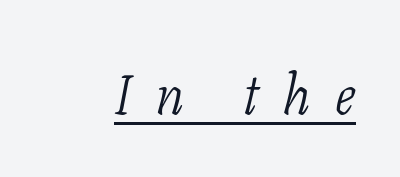
Do the characters align in a grid? No, the font is proportional. The text was rendered using a seriffed face with decorative stroke endings. Yep, that's italic — everything's leaning. The letterforms sit at book weight or below.
